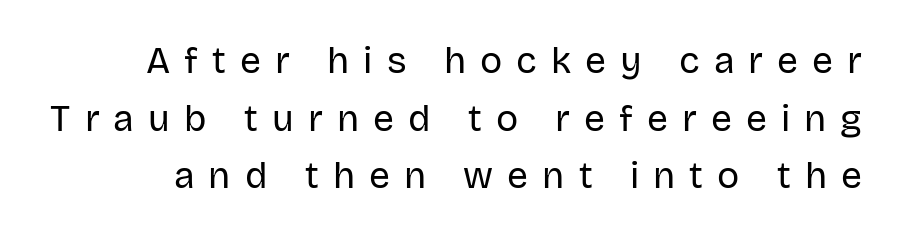
{"serif": "no", "italic": "no", "bold": "no", "weight": "regular", "width": "normal", "stroke_contrast": "low", "x_height": "large", "monospaced": "no", "underline": "no", "line_spacing": "normal", "line_spacing_ratio": 1.56, "letter_spacing": "wide", "letter_spacing_em": 0.38, "glyph_px": 37}
